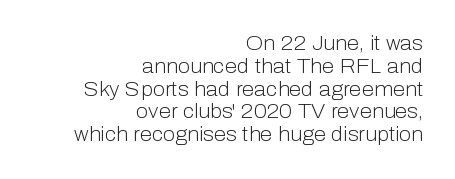
Q: Is the text bold? A: No.
Q: Is the text italic (slanted)? A: No, it is upright.
Q: Is the text underlined? A: No.
Q: How is the paragraph aligned? A: Right-aligned.
Q: Is the spacing between letters normal or unusually wide? A: Normal.
Q: Is the spacing between lines tight, normal or loose? A: Tight.
